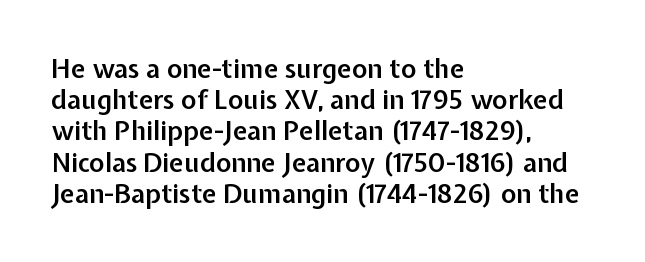
The image shows 26 px text type, upright; set left-aligned, line spacing 1.2x, normal letter spacing, not underlined.
